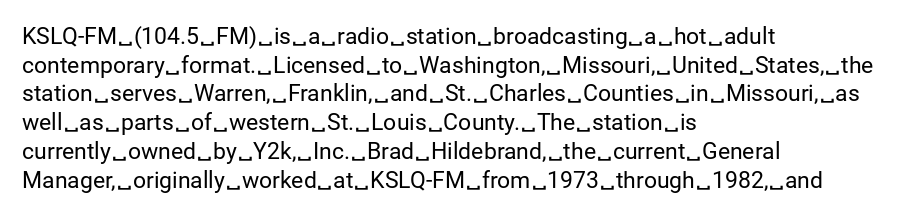
{"italic": "no", "bold": "no", "underline": "no", "align": "left", "line_spacing": "normal", "line_spacing_ratio": 1.25, "letter_spacing": "normal", "letter_spacing_em": 0.0, "glyph_px": 23}
